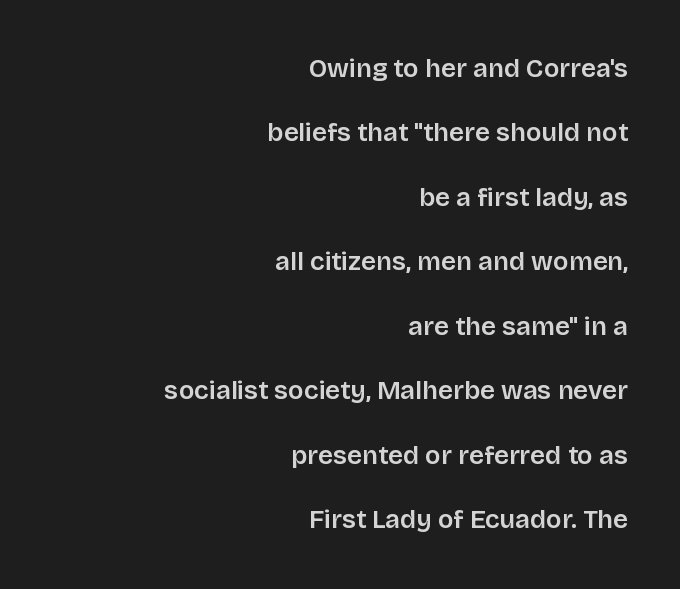
The image shows 26 px text type, upright; set right-aligned, loose line spacing (2.48x), normal letter spacing, not underlined.
